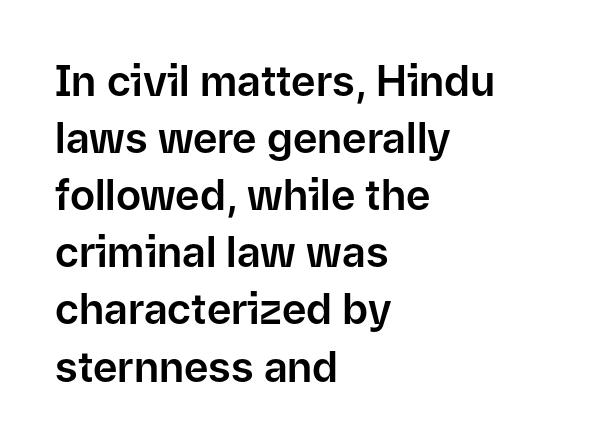
The image shows 42 px sans-serif type, upright; set left-aligned, normal line spacing (1.36x), normal letter spacing, not underlined; low stroke contrast and a medium x-height.
